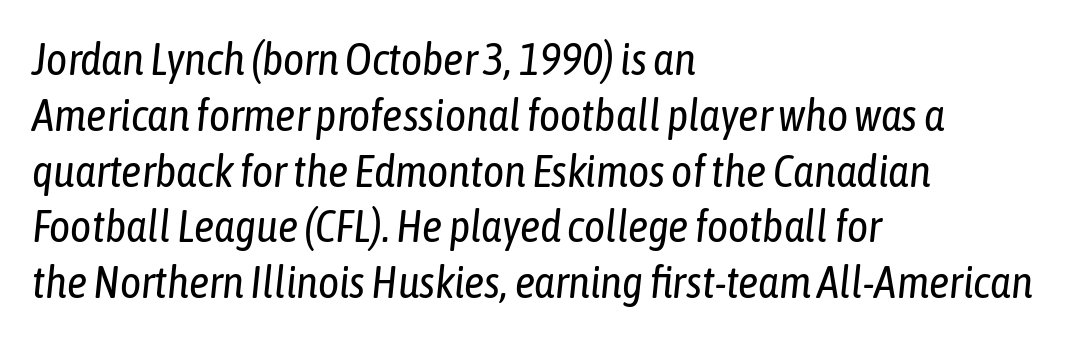
The image shows 45 px regular-weight, condensed type, italic (leaning right); set left-aligned, line spacing 1.24x, normal letter spacing, not underlined; low stroke contrast and a medium x-height.
